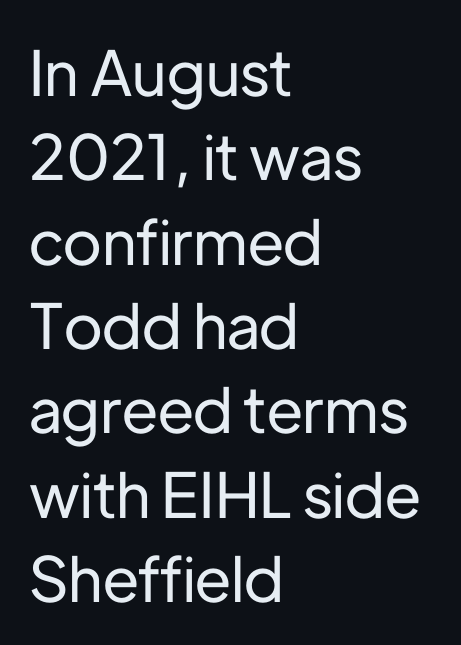
{"serif": "no", "italic": "no", "width": "normal", "stroke_contrast": "low", "x_height": "medium", "monospaced": "no", "underline": "no", "align": "left", "line_spacing": "normal", "line_spacing_ratio": 1.36, "letter_spacing": "normal", "letter_spacing_em": 0.0, "glyph_px": 62}
